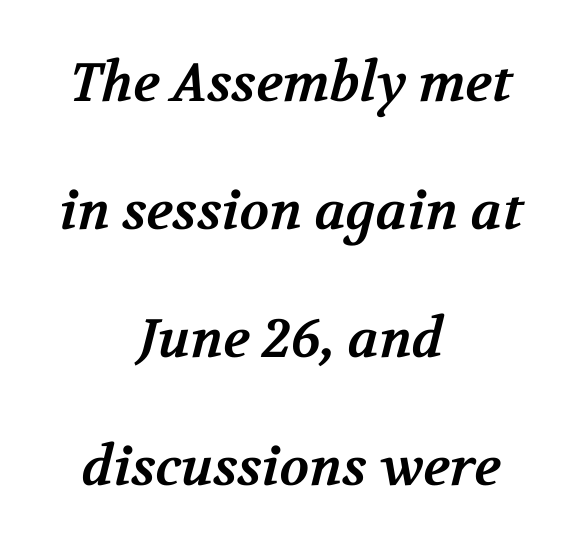
Q: Is the text bold? A: Yes.
Q: Is the typeface a serif or a sans-serif typeface? A: Serif.
Q: Is the text underlined? A: No.
Q: How is the paragraph aligned? A: Centered.
Q: Is the spacing between letters normal or unusually wide? A: Normal.
Q: Is the spacing between lines tight, normal or loose? A: Loose.
Q: Width (condensed, normal, or wide)? A: Normal.
Q: Stroke contrast? A: Medium.
Q: x-height? A: Medium.
Q: Monospaced? A: No.
